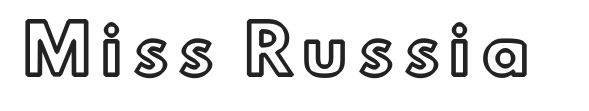
The image shows 65 px text type, upright; set not underlined; a small x-height.
